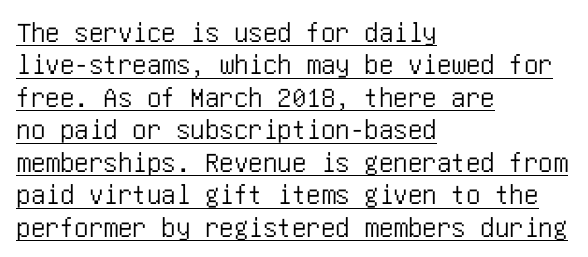
{"serif": "no", "italic": "no", "width": "condensed", "stroke_contrast": "low", "x_height": "large", "underline": "yes", "align": "left", "line_spacing": "tight", "line_spacing_ratio": 1.12, "letter_spacing": "normal", "letter_spacing_em": 0.0, "glyph_px": 29}
